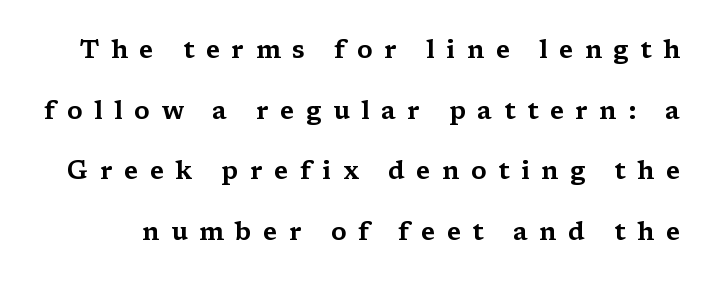
{"italic": "no", "underline": "no", "line_spacing": "loose", "line_spacing_ratio": 2.43, "letter_spacing": "wide", "letter_spacing_em": 0.46, "glyph_px": 25}
